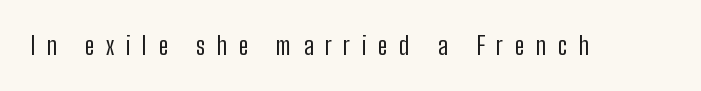
Q: Is the text bold? A: No.
Q: Is the text italic (slanted)? A: No, it is upright.
Q: Is the text underlined? A: No.
Q: Is the spacing between letters normal or unusually wide? A: Unusually wide.
